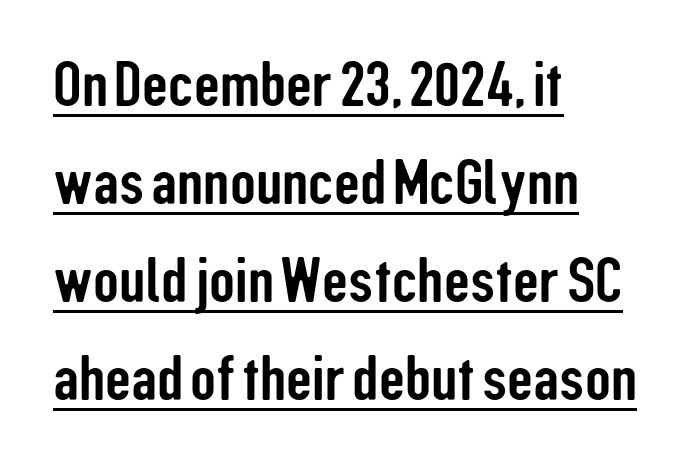
{"serif": "no", "italic": "no", "width": "condensed", "stroke_contrast": "low", "x_height": "medium", "monospaced": "no", "underline": "yes", "align": "left", "line_spacing": "normal", "line_spacing_ratio": 1.53, "letter_spacing": "normal", "letter_spacing_em": 0.0, "glyph_px": 64}
